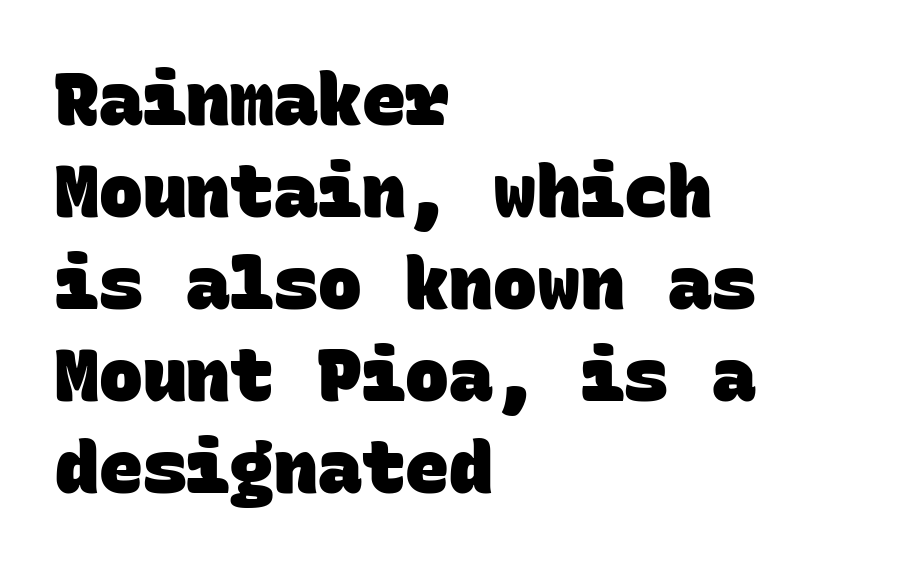
These lines are rendered in a fixed-pitch font. What kind of face is this? One without serifs — a sans. Caption: bold face, heavy strokes. Honestly, there is no underline to notice here at all. Whoever set this chose a conventional vertical rhythm.
